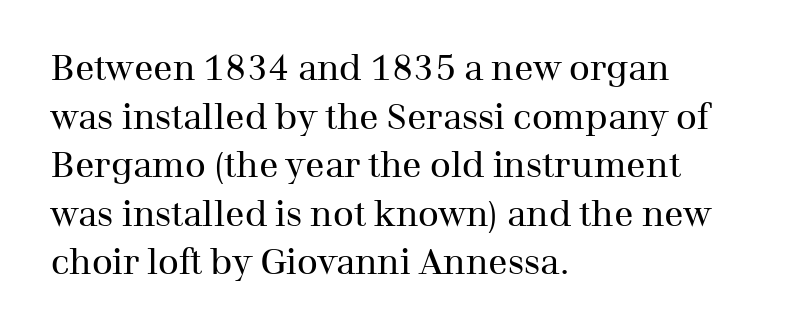
These lines are rendered in a variable-pitch font. Ink coverage per letter is moderate at most. The gap between lines stays unmarked. Honestly, the letter spacing is just normal — you wouldn't notice it.
